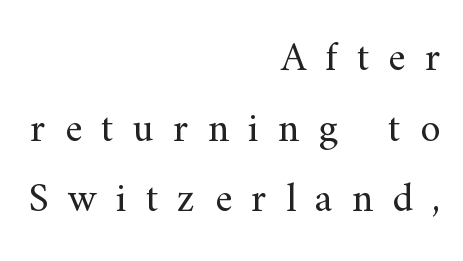
The image shows 41 px regular-weight serif type, upright; set right-aligned, line spacing 1.72x, unusually wide letter spacing (+0.47 em), not underlined; medium stroke contrast and a small x-height.
